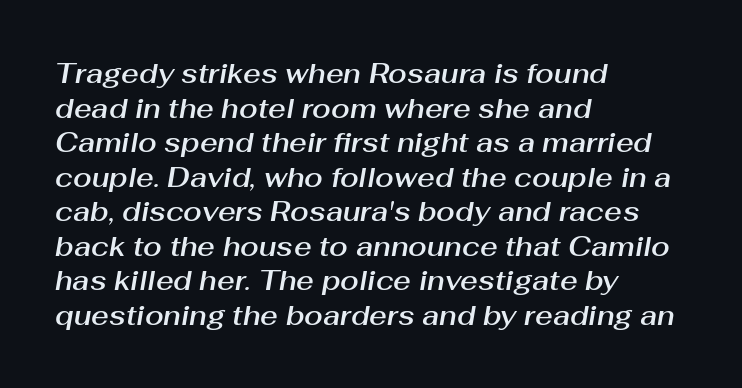
The image shows 27 px text type, italic (leaning right); set left-aligned, normal line spacing (1.28x), normal letter spacing, not underlined.
